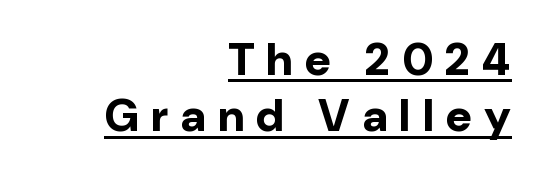
{"serif": "no", "italic": "no", "bold": "yes", "weight": "bold", "width": "normal", "stroke_contrast": "low", "x_height": "medium", "monospaced": "no", "underline": "yes", "align": "right", "line_spacing": "normal", "line_spacing_ratio": 1.25, "letter_spacing": "wide", "letter_spacing_em": 0.27, "glyph_px": 45}
